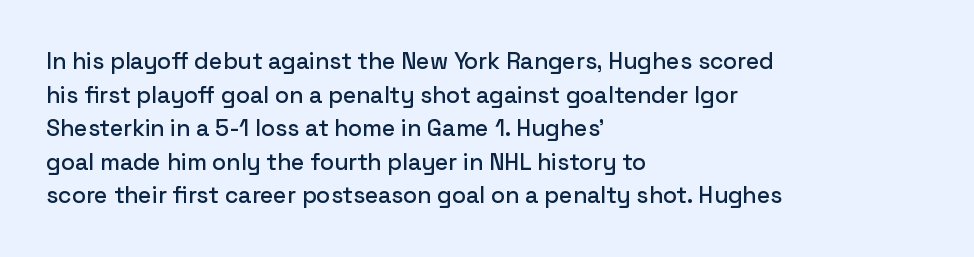
Notice how the passage keeps a crisp vertical edge on the left only. Ascenders rise straight up at ninety degrees. The passage shown is not underscored anywhere. Tracking value appears to be zero — textbook default spacing.
